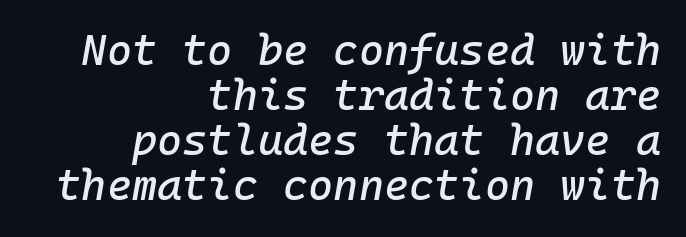
The image shows 43 px text type, italic (leaning right), monospaced; set right-aligned, tight line spacing (1.05x), normal letter spacing, not underlined; low stroke contrast and a medium x-height.
